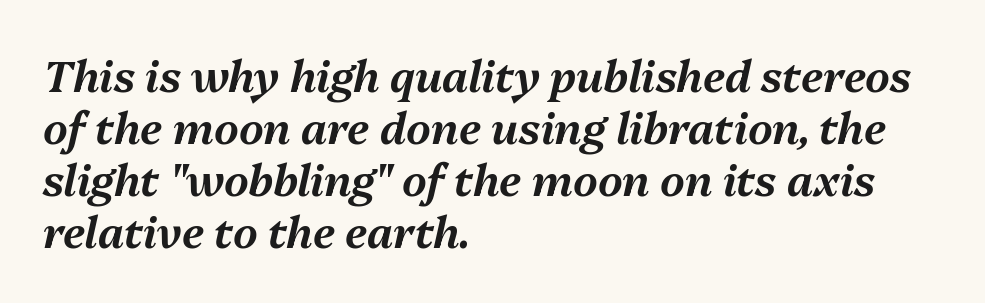
Q: Is the text italic (slanted)? A: Yes, it leans right by about 13 degrees.
Q: Is the text underlined? A: No.
Q: How is the paragraph aligned? A: Left-aligned.
Q: Is the spacing between letters normal or unusually wide? A: Normal.
Q: Width (condensed, normal, or wide)? A: Normal.
Q: Stroke contrast? A: Medium.
Q: x-height? A: Medium.
Q: Monospaced? A: No.
